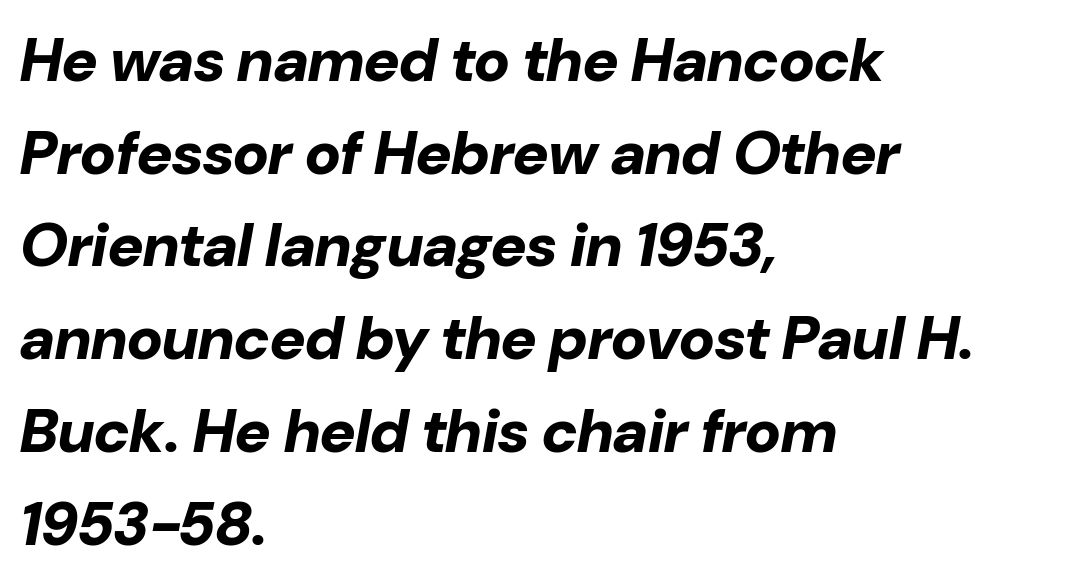
Q: Is the text bold? A: Yes.
Q: Is the text italic (slanted)? A: Yes, it leans right by about 10 degrees.
Q: Is the text underlined? A: No.
Q: How is the paragraph aligned? A: Left-aligned.
Q: Is the spacing between letters normal or unusually wide? A: Normal.
Q: Is the spacing between lines tight, normal or loose? A: Normal.
Q: Width (condensed, normal, or wide)? A: Normal.
Q: Stroke contrast? A: Low.
Q: x-height? A: Medium.
Q: Monospaced? A: No.
